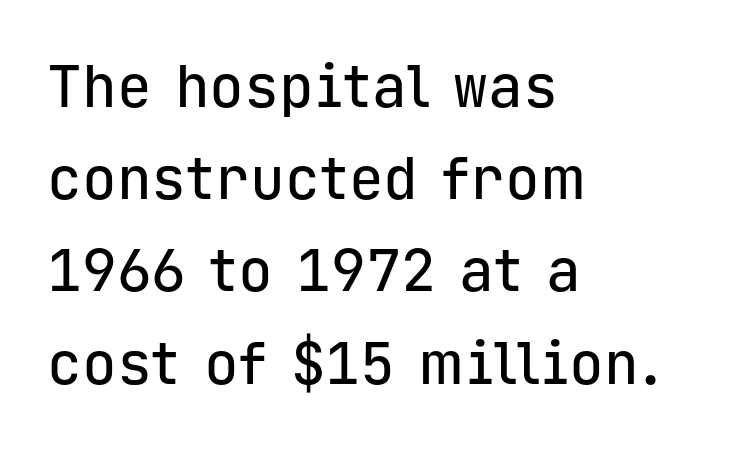
Any mark beneath the type? The region is blank. These lines are rendered in a fixed-pitch font. Is the letter spacing exaggerated? No — it looks like the ordinary default. Leading: standard. Does the lettering tilt? It doesn't — this is upright.
